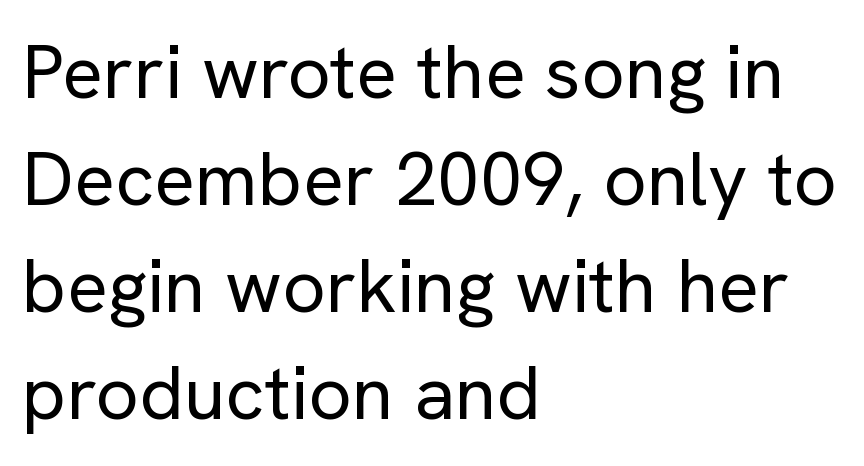
The image shows 76 px regular-weight sans-serif type, upright; set left-aligned, normal line spacing (1.41x), normal letter spacing, not underlined; low stroke contrast and a medium x-height.
